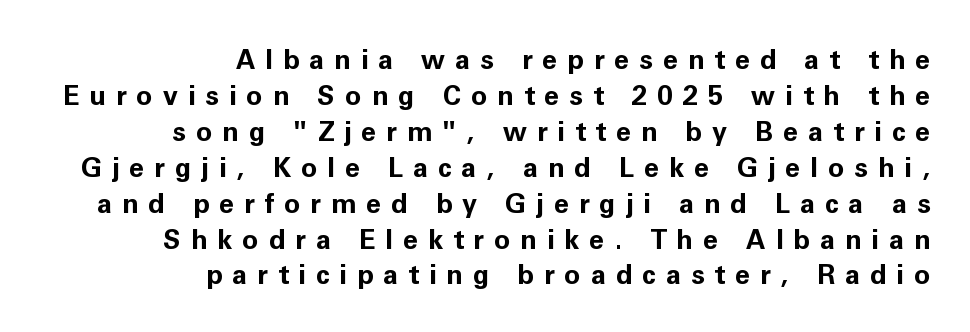
{"italic": "no", "bold": "yes", "underline": "no", "align": "right", "line_spacing": "normal", "line_spacing_ratio": 1.33, "letter_spacing": "wide", "letter_spacing_em": 0.37, "glyph_px": 27}
